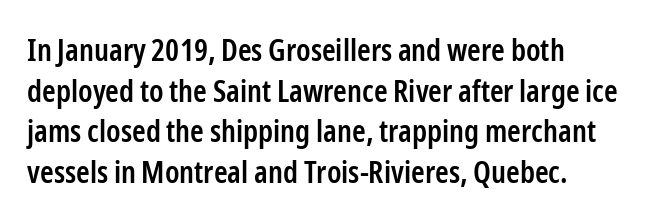
The image shows 31 px semibold, condensed sans-serif type, upright; set left-aligned, normal line spacing (1.31x), normal letter spacing, not underlined; low stroke contrast and a medium x-height.
